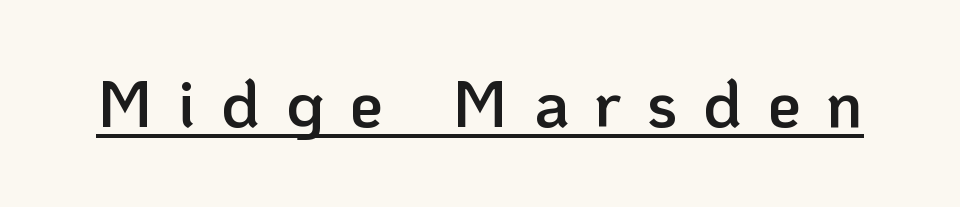
Looks like someone drew a line under every word here. A bit beefed up — I'd call it semibold rather than bold. No feet cap the strokes, marking this as sans-serif type. Ascenders rise straight up at ninety degrees.
